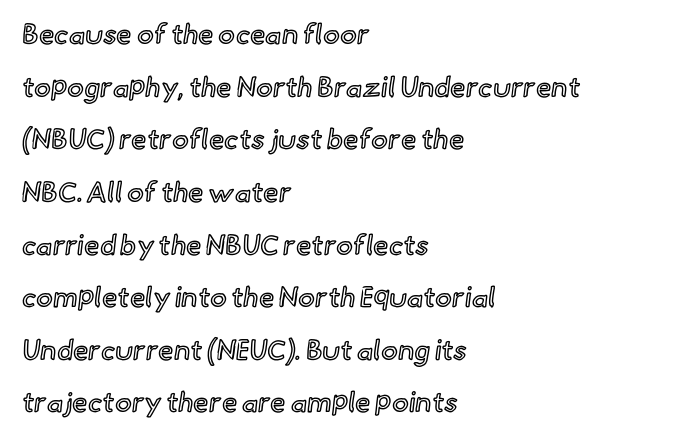
If you drew a ruler down the left edge, every line would touch it. The passage shown is typed in a proportional face where columns would drift. The specimen omits any rule beneath the text block's lines.
